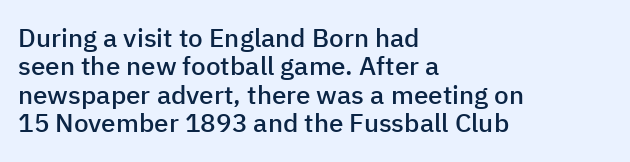
On the weight axis this lands at semibold, roughly 600. This block would grow much taller if given ordinary leading; it's compressed now. Posture: straight, roman, zero tilt. Check under the words: just untouched page. Caption: standard tracking, unaltered. Compared with a centered layout, this one pins lines to the left instead.
